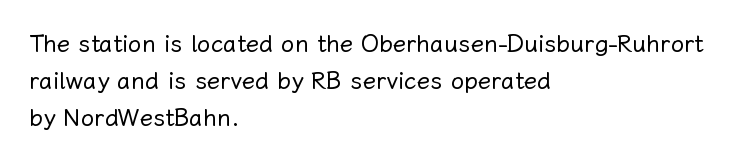
{"italic": "no", "bold": "no", "underline": "no", "align": "left", "line_spacing": "normal", "line_spacing_ratio": 1.54, "letter_spacing": "normal", "letter_spacing_em": 0.0, "glyph_px": 24}
